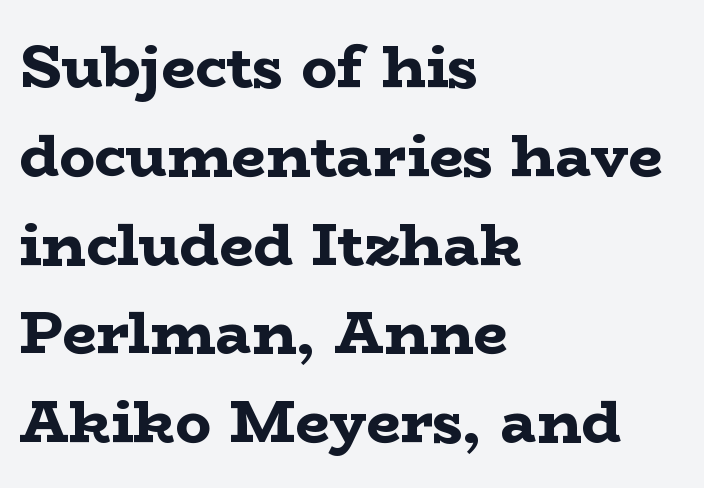
{"serif": "yes", "italic": "no", "bold": "yes", "weight": "bold", "width": "wide", "stroke_contrast": "low", "x_height": "medium", "monospaced": "no", "underline": "no", "align": "left", "line_spacing": "normal", "line_spacing_ratio": 1.48, "letter_spacing": "normal", "letter_spacing_em": 0.0, "glyph_px": 60}
